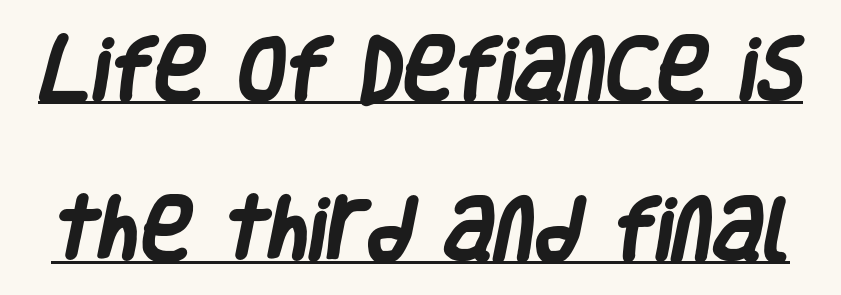
The image shows 70 px heavy, condensed sans-serif type; set loose line spacing (2.29x), normal letter spacing, underlined; low stroke contrast and a large x-height.
